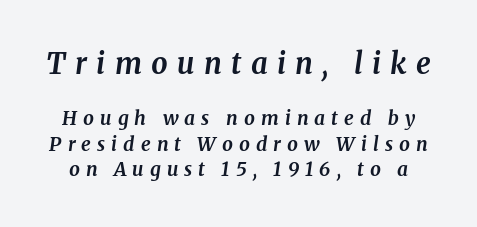
The image shows 29 px bold serif type, italic (leaning right); set normal line spacing (1.32x), unusually wide letter spacing (+0.32 em), not underlined; the first (top) block is 1.53x larger; medium stroke contrast and a medium x-height.
